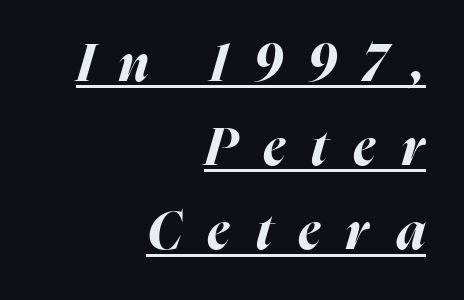
Notice how the stems are inclined rather than vertical — that's the hallmark of italics. Evenly set lines give the paragraph a standard silhouette. Which margin do the lines hug? The right one — the left edge is uneven. This is heavy type, rendered in bold. There is plenty of visible air inserted between adjacent glyphs. The lettering is marked with a stroke running underneath it.
